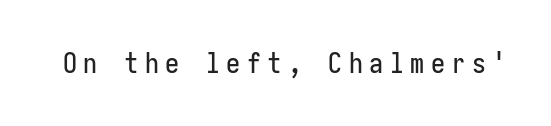
The image shows 28 px condensed sans-serif type, upright; set unusually wide letter spacing (+0.23 em), not underlined; low stroke contrast and a medium x-height.
